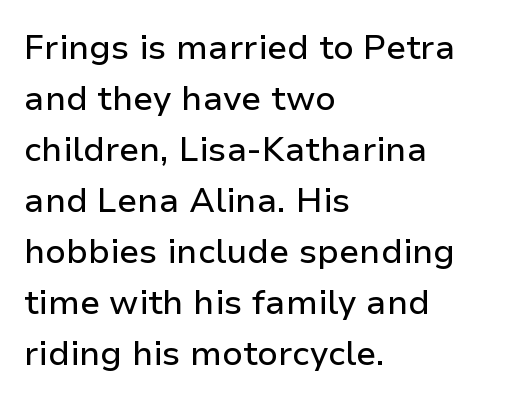
The image shows 34 px sans-serif type, upright; set left-aligned, normal line spacing (1.5x), normal letter spacing, not underlined; low stroke contrast and a medium x-height.
